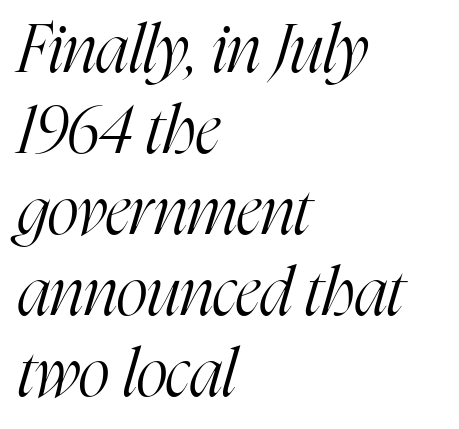
{"serif": "yes", "italic": "yes", "lean": "right", "slant_degrees": 16, "bold": "no", "weight": "light", "width": "condensed", "stroke_contrast": "high", "x_height": "medium", "monospaced": "no", "underline": "no", "align": "left", "line_spacing_ratio": 1.21, "letter_spacing": "normal", "letter_spacing_em": 0.0, "glyph_px": 67}
